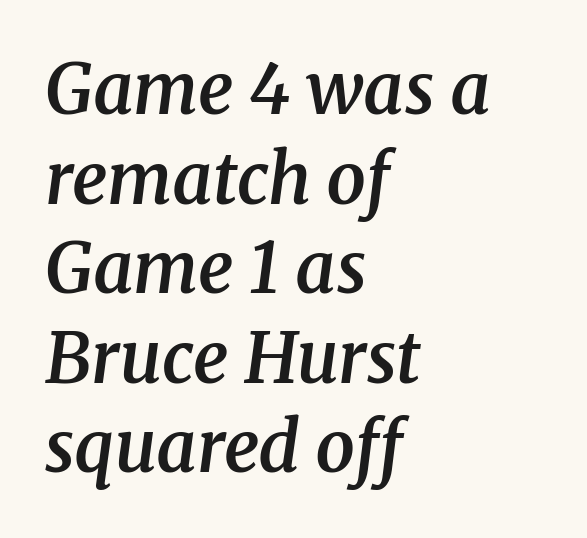
The image shows 70 px semibold serif type, italic (leaning right); set left-aligned, normal line spacing (1.28x), normal letter spacing, not underlined; medium stroke contrast and a medium x-height.
